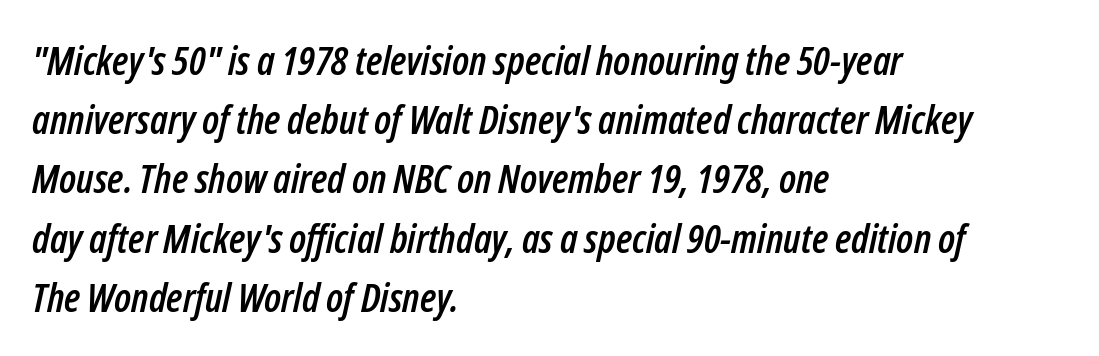
Q: Is the text italic (slanted)? A: Yes, it leans right by about 12 degrees.
Q: Is the text underlined? A: No.
Q: How is the paragraph aligned? A: Left-aligned.
Q: Is the spacing between letters normal or unusually wide? A: Normal.
Q: Is the spacing between lines tight, normal or loose? A: Normal.
Q: Width (condensed, normal, or wide)? A: Condensed.
Q: Stroke contrast? A: Low.
Q: x-height? A: Medium.
Q: Monospaced? A: No.
